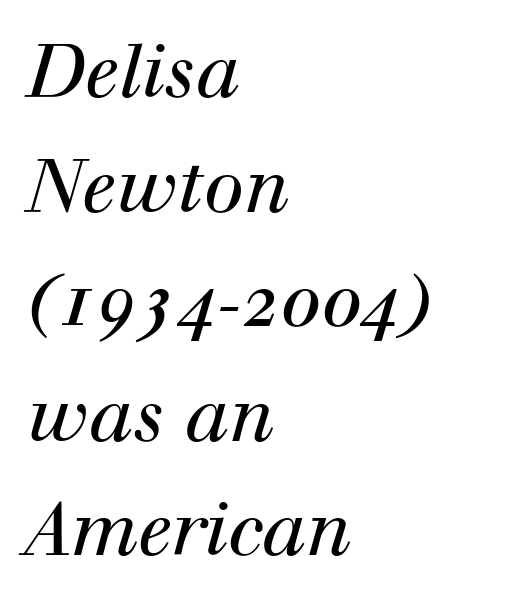
The image shows 73 px regular-weight serif type, italic (leaning right); set left-aligned, normal line spacing (1.57x), normal letter spacing, not underlined; high stroke contrast and a medium x-height.
